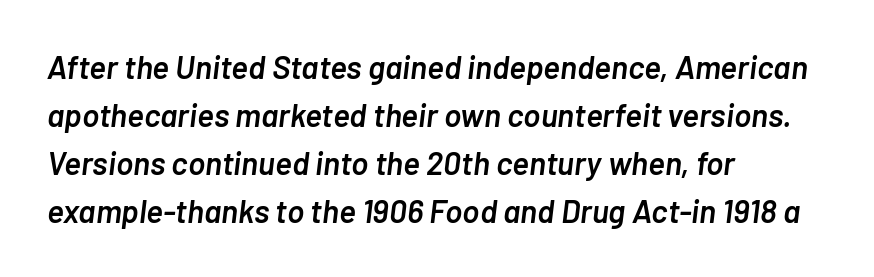
Q: Is the text bold? A: Semi-bold.
Q: Is the text italic (slanted)? A: Yes, it leans right by about 7 degrees.
Q: Is the text underlined? A: No.
Q: How is the paragraph aligned? A: Left-aligned.
Q: Is the spacing between letters normal or unusually wide? A: Normal.
Q: Is the spacing between lines tight, normal or loose? A: Normal.
Q: Width (condensed, normal, or wide)? A: Normal.
Q: Stroke contrast? A: Low.
Q: x-height? A: Medium.
Q: Monospaced? A: No.
